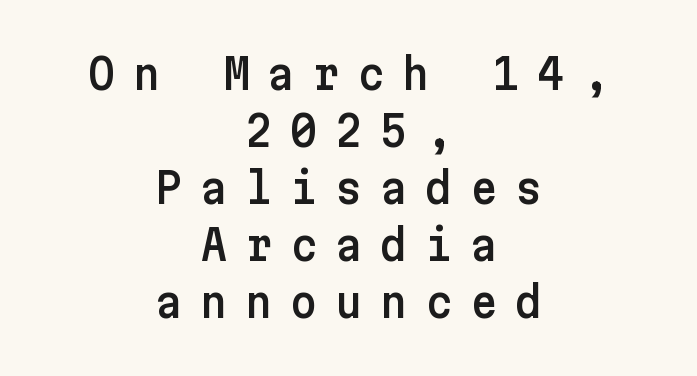
Q: Is the text italic (slanted)? A: No, it is upright.
Q: Is the typeface a serif or a sans-serif typeface? A: Sans-serif.
Q: Is the text underlined? A: No.
Q: How is the paragraph aligned? A: Centered.
Q: Is the spacing between letters normal or unusually wide? A: Unusually wide.
Q: Is the spacing between lines tight, normal or loose? A: Normal.
Q: Width (condensed, normal, or wide)? A: Normal.
Q: Stroke contrast? A: Low.
Q: x-height? A: Medium.
